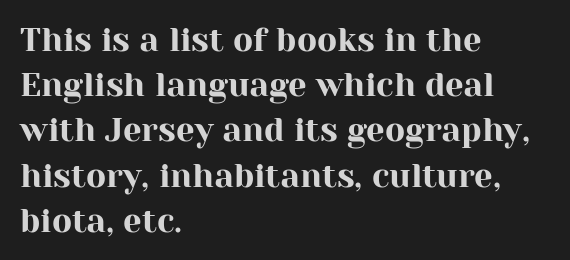
Note the varied advance widths — an 'i' is clearly narrower than an 'm'. I'd call this a serif setting — the letters wear small feet. The text block is weighted toward the left margin, trailing off unevenly rightward. Does extra space separate the letters? No, they use regular spacing.
